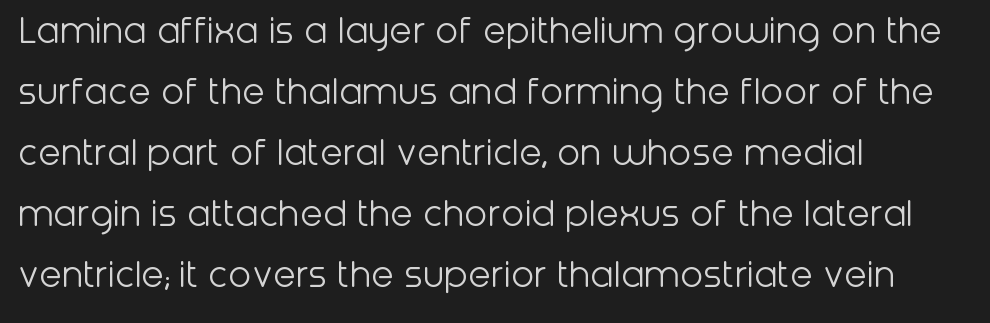
The image shows 42 px light sans-serif type, upright; set left-aligned, normal line spacing (1.45x), normal letter spacing, not underlined; low stroke contrast and a medium x-height.
